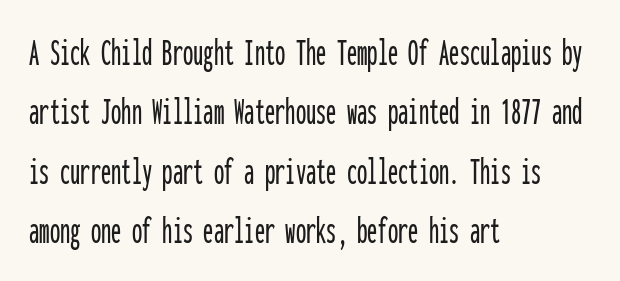
{"serif": "no", "italic": "no", "width": "condensed", "stroke_contrast": "low", "x_height": "medium", "monospaced": "yes", "underline": "no", "align": "left", "line_spacing": "normal", "line_spacing_ratio": 1.45, "letter_spacing": "normal", "letter_spacing_em": 0.0, "glyph_px": 41}
